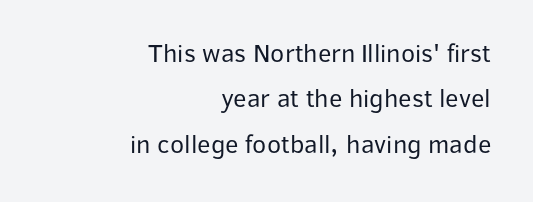
Q: Is the text bold? A: No.
Q: Is the text italic (slanted)? A: No, it is upright.
Q: Is the text underlined? A: No.
Q: How is the paragraph aligned? A: Right-aligned.
Q: Is the spacing between letters normal or unusually wide? A: Normal.
